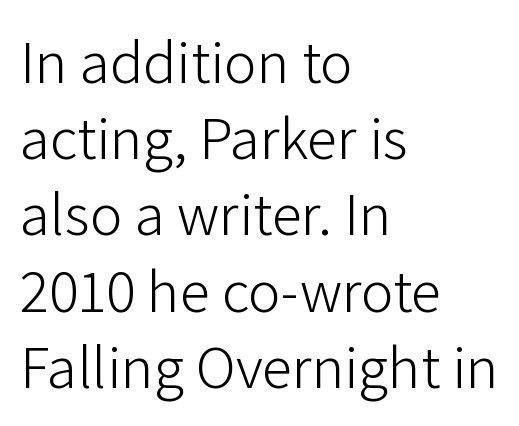
Q: Is the text bold? A: No.
Q: Is the text italic (slanted)? A: No, it is upright.
Q: Is the typeface a serif or a sans-serif typeface? A: Sans-serif.
Q: Is the text underlined? A: No.
Q: How is the paragraph aligned? A: Left-aligned.
Q: Is the spacing between letters normal or unusually wide? A: Normal.
Q: Is the spacing between lines tight, normal or loose? A: Normal.
Q: Width (condensed, normal, or wide)? A: Normal.
Q: Stroke contrast? A: Low.
Q: x-height? A: Medium.
Q: Monospaced? A: No.
